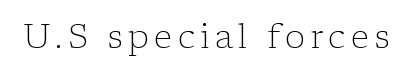
Q: Is the text bold? A: No.
Q: Is the text italic (slanted)? A: No, it is upright.
Q: Is the typeface a serif or a sans-serif typeface? A: Serif.
Q: Is the text underlined? A: No.
Q: Width (condensed, normal, or wide)? A: Normal.
Q: Stroke contrast? A: Low.
Q: x-height? A: Medium.
Q: Monospaced? A: No.
